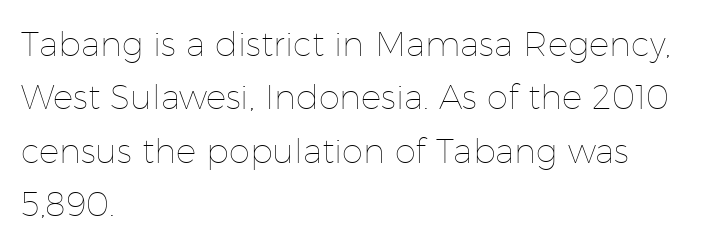
Q: Is the text bold? A: No.
Q: Is the text italic (slanted)? A: No, it is upright.
Q: Is the text underlined? A: No.
Q: How is the paragraph aligned? A: Left-aligned.
Q: Is the spacing between letters normal or unusually wide? A: Normal.
Q: Is the spacing between lines tight, normal or loose? A: Normal.
Q: Width (condensed, normal, or wide)? A: Normal.
Q: Stroke contrast? A: Low.
Q: x-height? A: Medium.
Q: Monospaced? A: No.
